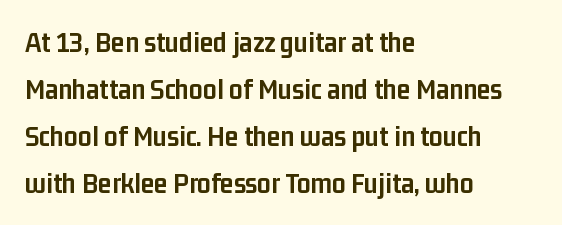
The type family on display is of the sans-serif kind. The lines in this sample share a left origin and differ only in where they stop. A normal amount of white space separates one row of letters from the next. Nope, not italic — everything's standing straight.
